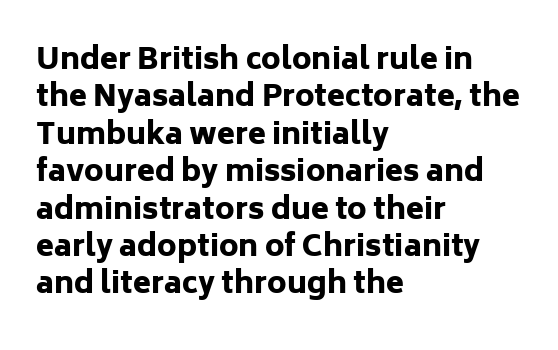
Q: Is the text bold? A: Yes.
Q: Is the text italic (slanted)? A: No, it is upright.
Q: Is the typeface a serif or a sans-serif typeface? A: Sans-serif.
Q: Is the text underlined? A: No.
Q: How is the paragraph aligned? A: Left-aligned.
Q: Is the spacing between letters normal or unusually wide? A: Normal.
Q: Is the spacing between lines tight, normal or loose? A: Normal.
Q: Width (condensed, normal, or wide)? A: Normal.
Q: Stroke contrast? A: Low.
Q: x-height? A: Medium.
Q: Monospaced? A: No.
